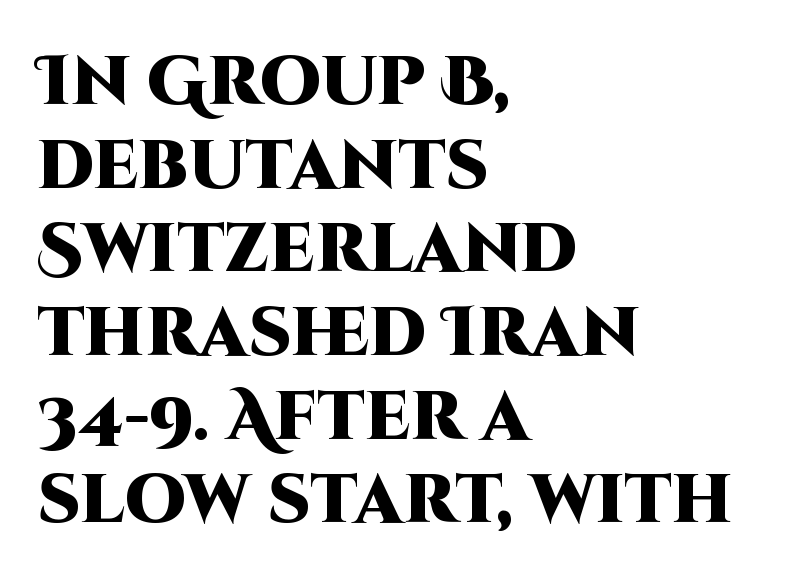
The image shows 68 px heavy sans-serif type, upright; set left-aligned, line spacing 1.23x, normal letter spacing, not underlined; high stroke contrast and a large x-height.
